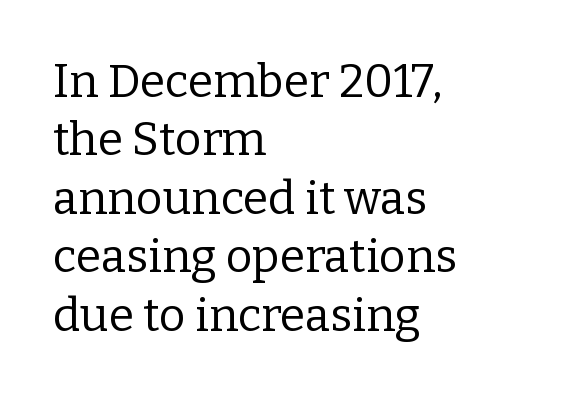
Q: Is the text bold? A: No.
Q: Is the text italic (slanted)? A: No, it is upright.
Q: Is the typeface a serif or a sans-serif typeface? A: Serif.
Q: Is the text underlined? A: No.
Q: How is the paragraph aligned? A: Left-aligned.
Q: Is the spacing between letters normal or unusually wide? A: Normal.
Q: Is the spacing between lines tight, normal or loose? A: Normal.
Q: Width (condensed, normal, or wide)? A: Normal.
Q: Stroke contrast? A: Low.
Q: x-height? A: Medium.
Q: Monospaced? A: No.
